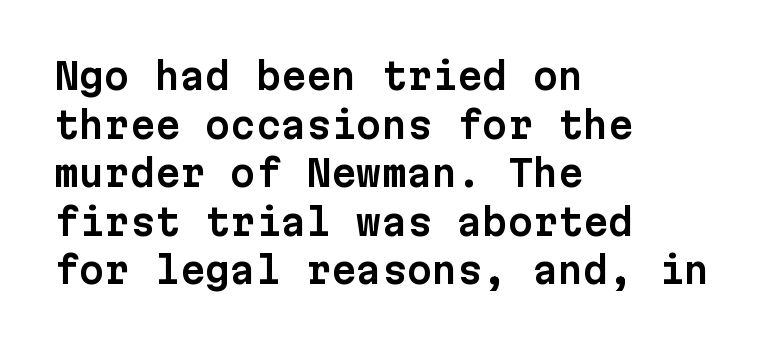
The image shows 36 px sans-serif type, upright, monospaced; set left-aligned, normal line spacing (1.35x), normal letter spacing, not underlined; low stroke contrast and a medium x-height.
